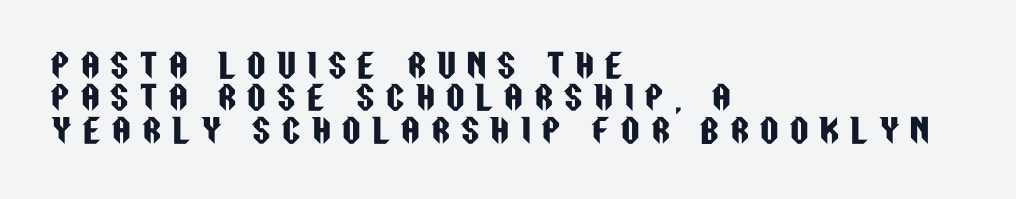
The image shows 32 px condensed sans-serif type, upright; set left-aligned, tight line spacing (1.01x), unusually wide letter spacing (+0.36 em), not underlined; low stroke contrast and a large x-height.
